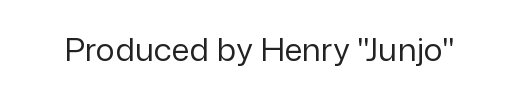
The rendering keeps characters at their native spacing. Each letter's strokes conclude bluntly, with no projecting serifs. Heaviness? Minimal to ordinary, like unemphasized prose. Clear beneath every line of the passage. Character widths vary here, with narrow letters taking less room than wide ones.
